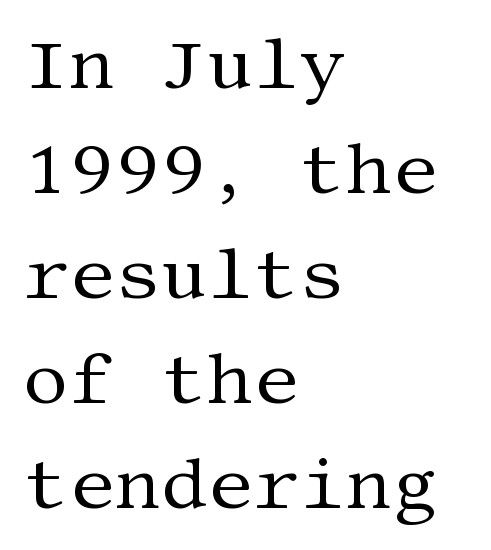
{"serif": "yes", "italic": "no", "bold": "no", "weight": "regular", "width": "normal", "stroke_contrast": "medium", "x_height": "large", "underline": "no", "align": "left", "line_spacing": "normal", "line_spacing_ratio": 1.46, "letter_spacing": "normal", "letter_spacing_em": 0.0, "glyph_px": 72}
